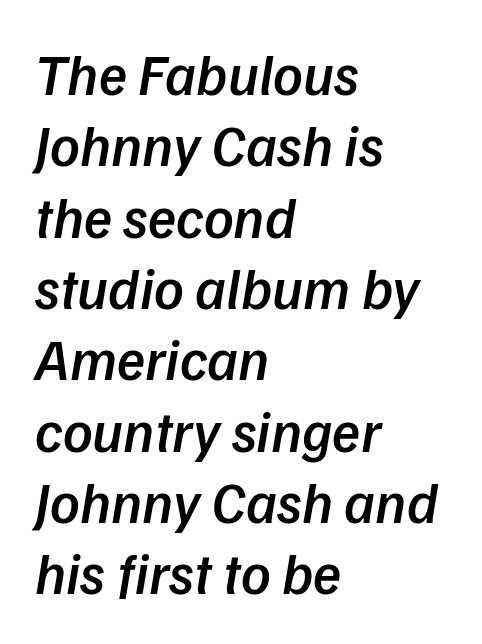
The image shows 58 px semibold sans-serif type; set left-aligned, line spacing 1.23x, normal letter spacing, not underlined; low stroke contrast and a medium x-height.
